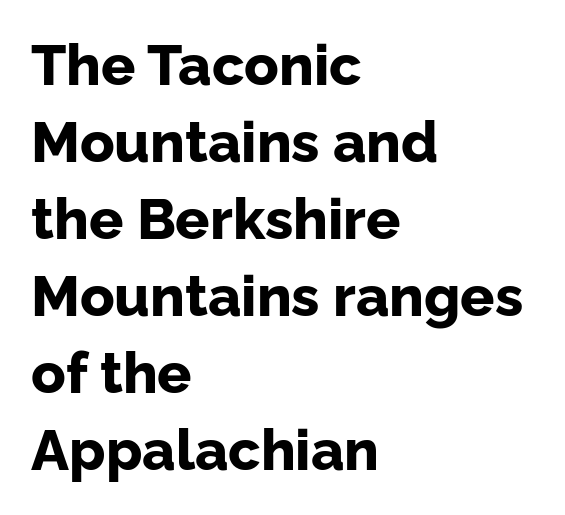
These lines stack with their left ends in a neat column. Is this a fixed-width face? No — the glyphs have proportional, varying widths. On the weight axis this lands at bold, roughly 700. Designer's note — italics off, roman on.
